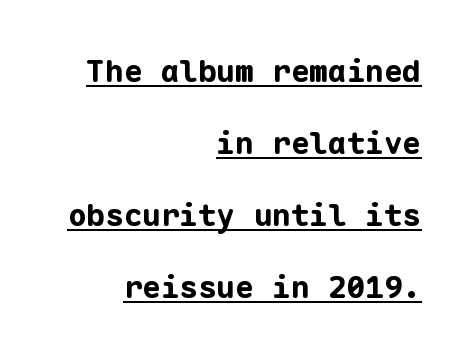
Q: Is the text bold? A: Yes.
Q: Is the text italic (slanted)? A: No, it is upright.
Q: Is the typeface a serif or a sans-serif typeface? A: Sans-serif.
Q: Is the text underlined? A: Yes.
Q: How is the paragraph aligned? A: Right-aligned.
Q: Is the spacing between letters normal or unusually wide? A: Normal.
Q: Is the spacing between lines tight, normal or loose? A: Loose.
Q: Width (condensed, normal, or wide)? A: Normal.
Q: Stroke contrast? A: Low.
Q: x-height? A: Medium.
Q: Monospaced? A: Yes.
